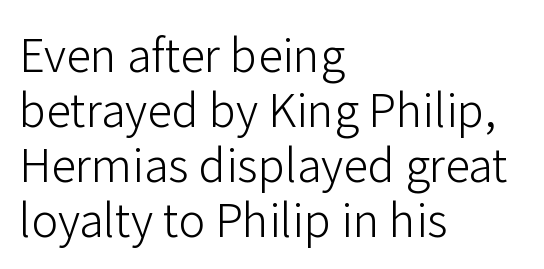
Q: Is the text bold? A: No.
Q: Is the text italic (slanted)? A: No, it is upright.
Q: Is the typeface a serif or a sans-serif typeface? A: Sans-serif.
Q: Is the text underlined? A: No.
Q: How is the paragraph aligned? A: Left-aligned.
Q: Is the spacing between letters normal or unusually wide? A: Normal.
Q: Width (condensed, normal, or wide)? A: Normal.
Q: Stroke contrast? A: Low.
Q: x-height? A: Medium.
Q: Monospaced? A: No.
